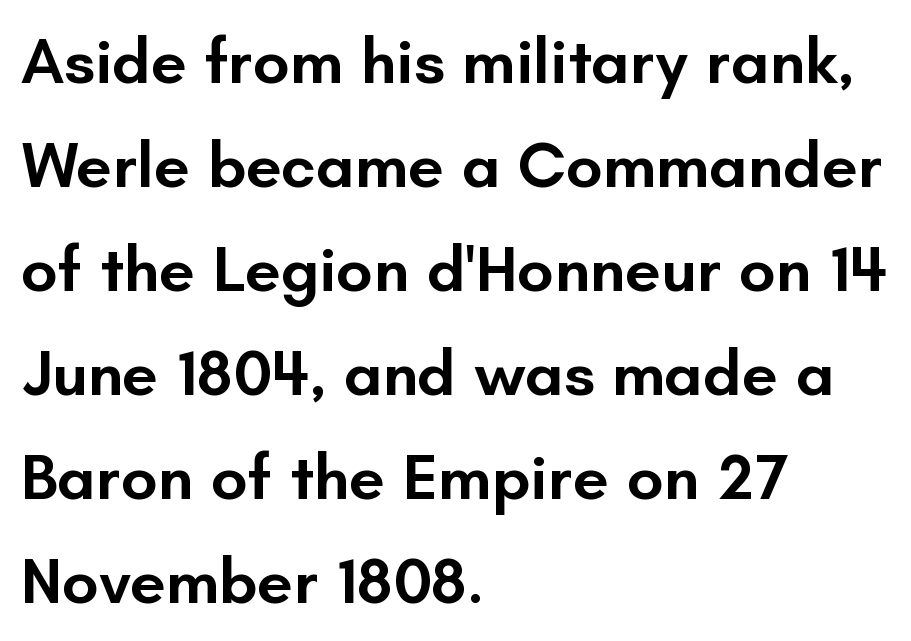
{"serif": "no", "italic": "no", "bold": "semi", "weight": "semibold", "width": "normal", "stroke_contrast": "low", "x_height": "small", "monospaced": "no", "underline": "no", "align": "left", "line_spacing": "normal", "line_spacing_ratio": 1.6, "letter_spacing": "normal", "letter_spacing_em": 0.0, "glyph_px": 65}
